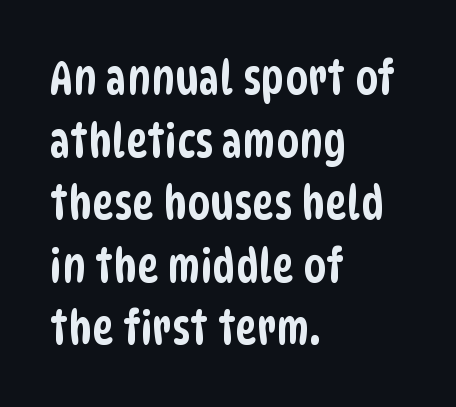
The image shows 46 px condensed sans-serif type; set left-aligned, normal line spacing (1.36x), normal letter spacing, not underlined; low stroke contrast and a large x-height.
